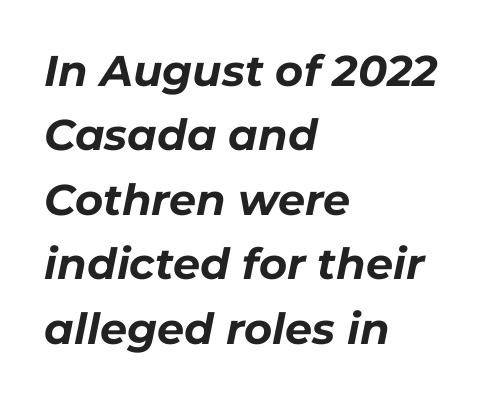
Q: Is the text bold? A: Yes.
Q: Is the text italic (slanted)? A: Yes, it leans right by about 11 degrees.
Q: Is the text underlined? A: No.
Q: How is the paragraph aligned? A: Left-aligned.
Q: Is the spacing between letters normal or unusually wide? A: Normal.
Q: Is the spacing between lines tight, normal or loose? A: Normal.
Q: Width (condensed, normal, or wide)? A: Normal.
Q: Stroke contrast? A: Low.
Q: x-height? A: Medium.
Q: Monospaced? A: No.
